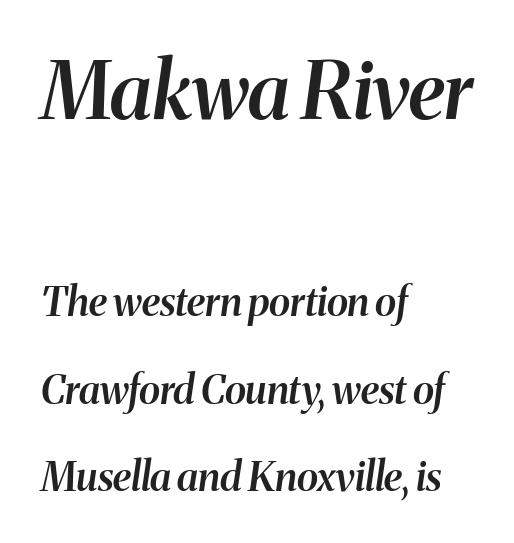
The specimen omits any rule beneath the text block's lines. The block sitting higher on the canvas is the one with enlarged characters. The passage shown is typed in a proportional face where columns would drift. Default kerning and tracking; the words read as compact shapes. The setting favours the left margin, as ordinary paragraphs usually do.
